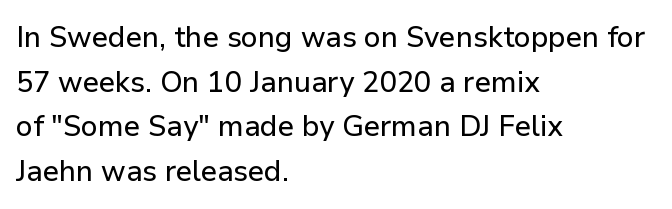
Q: Is the text italic (slanted)? A: No, it is upright.
Q: Is the typeface a serif or a sans-serif typeface? A: Sans-serif.
Q: Is the text underlined? A: No.
Q: How is the paragraph aligned? A: Left-aligned.
Q: Is the spacing between letters normal or unusually wide? A: Normal.
Q: Is the spacing between lines tight, normal or loose? A: Normal.
Q: Width (condensed, normal, or wide)? A: Normal.
Q: Stroke contrast? A: Low.
Q: x-height? A: Medium.
Q: Monospaced? A: No.
